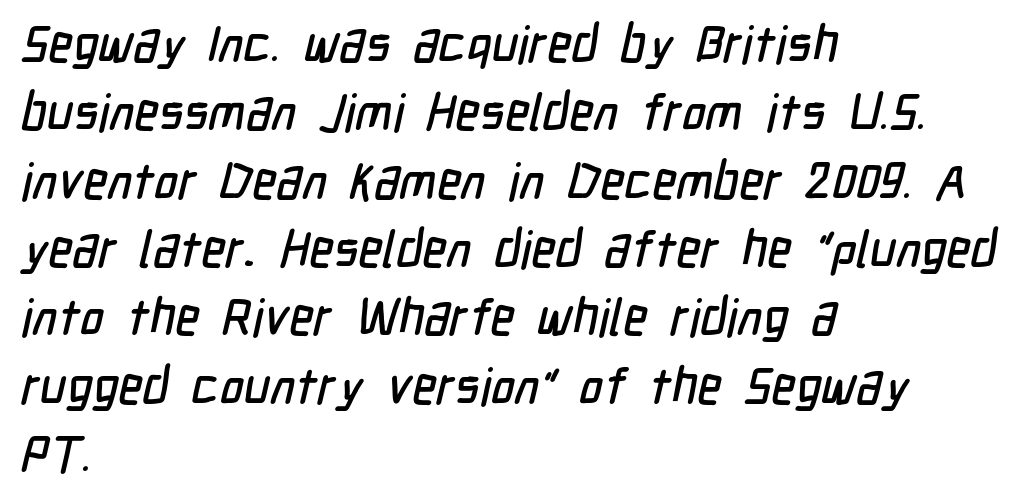
Q: Is the typeface a serif or a sans-serif typeface? A: Sans-serif.
Q: Is the text underlined? A: No.
Q: How is the paragraph aligned? A: Left-aligned.
Q: Is the spacing between letters normal or unusually wide? A: Normal.
Q: Is the spacing between lines tight, normal or loose? A: Normal.
Q: Width (condensed, normal, or wide)? A: Condensed.
Q: Stroke contrast? A: Low.
Q: x-height? A: Medium.
Q: Monospaced? A: No.
